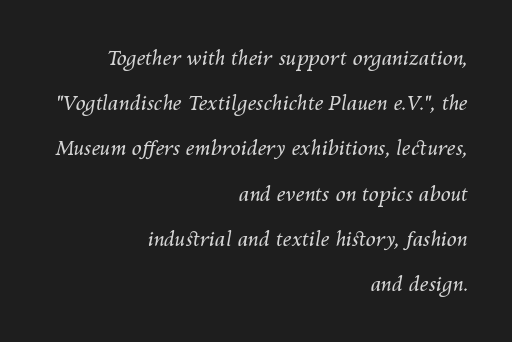
The glyphs are unaccompanied by any horizontal stroke below them. A typesetter would mark this as italic. Vertical spacing — loose. Does extra space separate the letters? No, they use regular spacing. The font is comparable to plain body text, perhaps lighter. Horizontally, the lines are justified to the trailing edge only.
